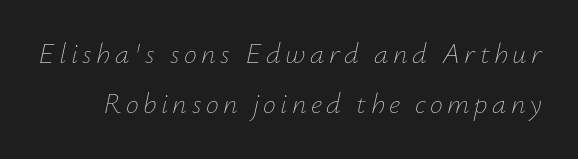
Q: Is the text bold? A: No.
Q: Is the text italic (slanted)? A: Yes, it leans right by about 12 degrees.
Q: Is the text underlined? A: No.
Q: Width (condensed, normal, or wide)? A: Normal.
Q: Stroke contrast? A: Low.
Q: x-height? A: Small.
Q: Monospaced? A: No.
